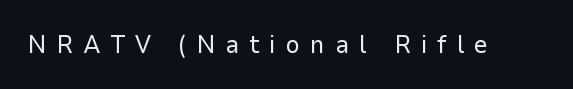
A typesetter would call this heavily tracked-out type. This is not heavy type; no bold has been used. The baseline area is clear. Is there any slant? The stems are plumb.
